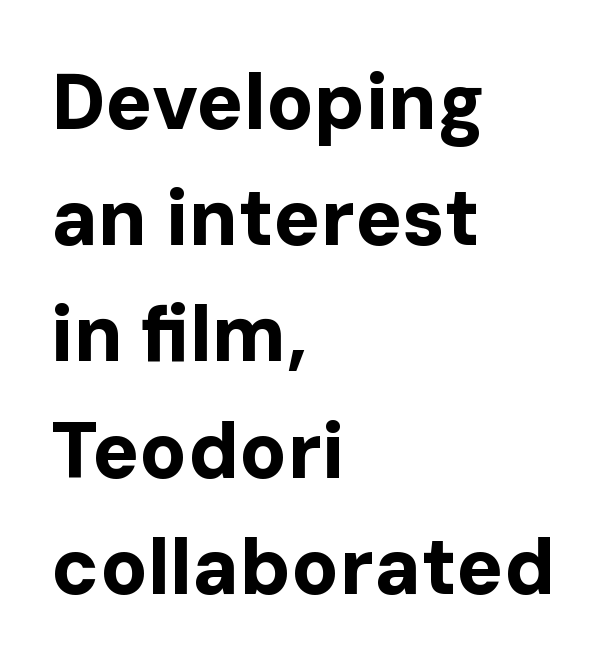
The image shows 78 px bold sans-serif type, upright; set left-aligned, normal line spacing (1.49x), normal letter spacing, not underlined; low stroke contrast and a medium x-height.
